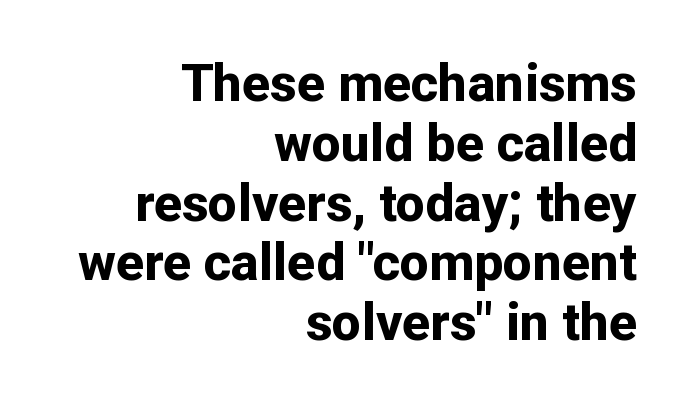
Q: Is the text bold? A: Yes.
Q: Is the text italic (slanted)? A: No, it is upright.
Q: Is the typeface a serif or a sans-serif typeface? A: Sans-serif.
Q: Is the text underlined? A: No.
Q: How is the paragraph aligned? A: Right-aligned.
Q: Is the spacing between letters normal or unusually wide? A: Normal.
Q: Is the spacing between lines tight, normal or loose? A: Tight.
Q: Width (condensed, normal, or wide)? A: Normal.
Q: Stroke contrast? A: Low.
Q: x-height? A: Medium.
Q: Monospaced? A: No.
